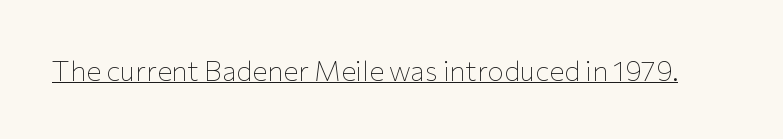
The image shows 28 px thin sans-serif type, upright; set normal letter spacing, underlined; low stroke contrast and a medium x-height.
